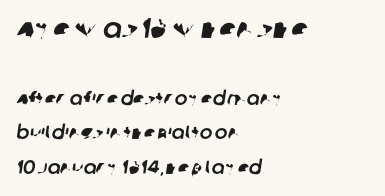
The face used here is rendered with its standard letterfit. The designer went with a sans here, leaving each stem footless. A classic flush-left, rag-right setting is used for this passage. The specimen omits any rule beneath the text block's lines.
